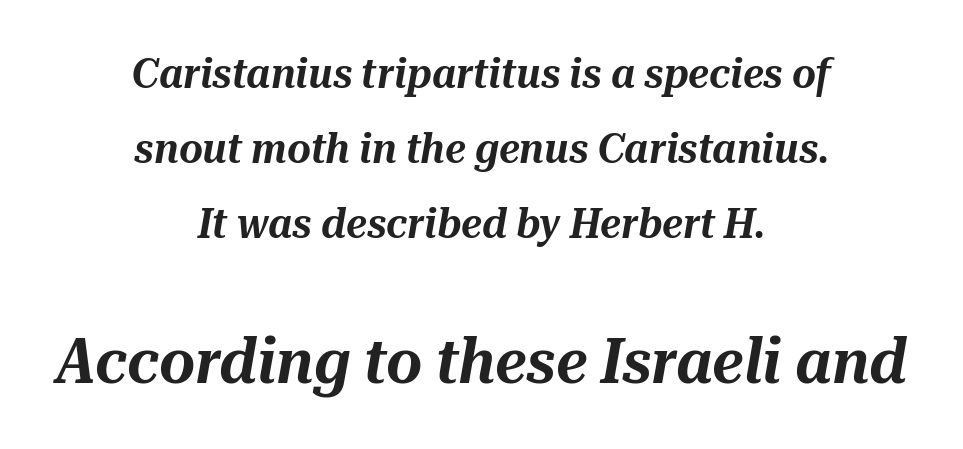
The emphasis by scale lands on block number two, below. The area under the type is left untouched. When letters slant like this, we call the style italic. Look at the tracking — it's just the regular setting, nothing added. A typesetter would call this proportional, since set widths differ per character.
